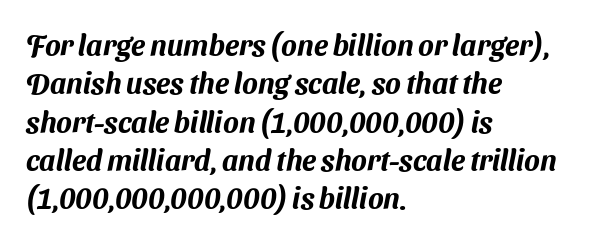
The passage is arranged the way most books set body copy — flush left. Leading: standard. Decoration check: the copy has no underline. Font category for this specimen: sans-serif. Look at the tracking — it's just the regular setting, nothing added.
